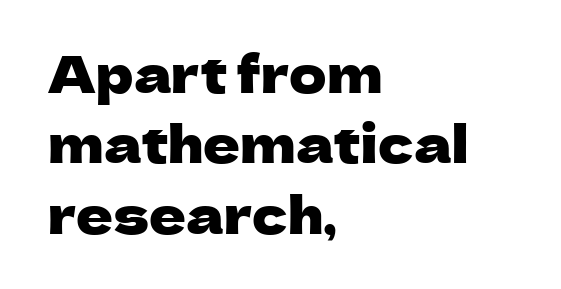
{"serif": "no", "italic": "no", "width": "normal", "stroke_contrast": "low", "x_height": "medium", "monospaced": "no", "underline": "no", "align": "left", "line_spacing": "normal", "line_spacing_ratio": 1.38, "letter_spacing": "normal", "letter_spacing_em": 0.0, "glyph_px": 51}
